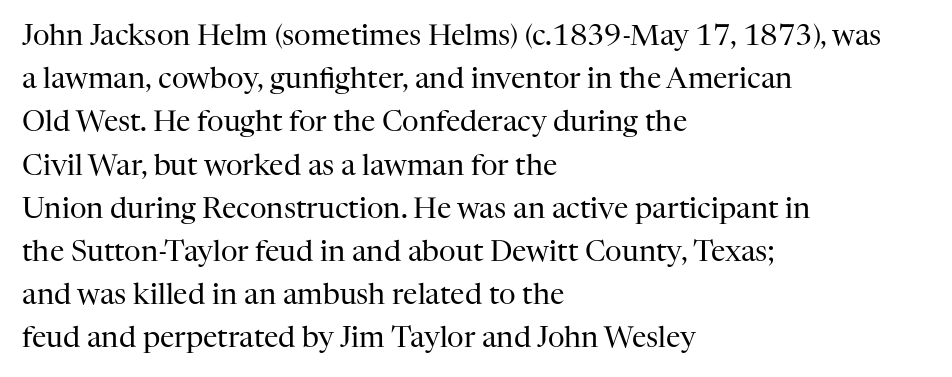
{"serif": "yes", "italic": "no", "bold": "no", "weight": "regular", "width": "normal", "stroke_contrast": "high", "x_height": "medium", "monospaced": "no", "underline": "no", "align": "left", "line_spacing": "normal", "line_spacing_ratio": 1.49, "letter_spacing": "normal", "letter_spacing_em": 0.0, "glyph_px": 29}
